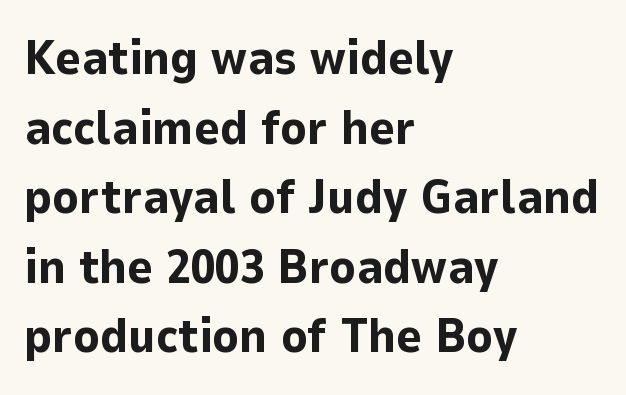
Q: Is the text bold? A: Yes.
Q: Is the text italic (slanted)? A: No, it is upright.
Q: Is the typeface a serif or a sans-serif typeface? A: Sans-serif.
Q: Is the text underlined? A: No.
Q: How is the paragraph aligned? A: Left-aligned.
Q: Is the spacing between letters normal or unusually wide? A: Normal.
Q: Is the spacing between lines tight, normal or loose? A: Normal.
Q: Width (condensed, normal, or wide)? A: Normal.
Q: Stroke contrast? A: Low.
Q: x-height? A: Medium.
Q: Monospaced? A: No.
